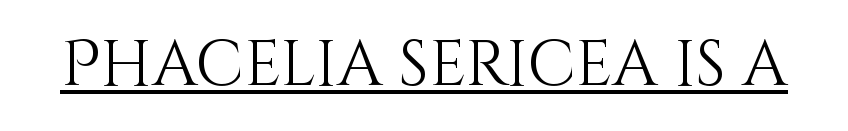
Default kerning and tracking; the words read as compact shapes. Upright lettering throughout. Compared with undecorated copy, this sample adds a rule below the words. The rendering uses natural spacing where letterforms have individual widths. Summary of weight: not heavy and not bold.
